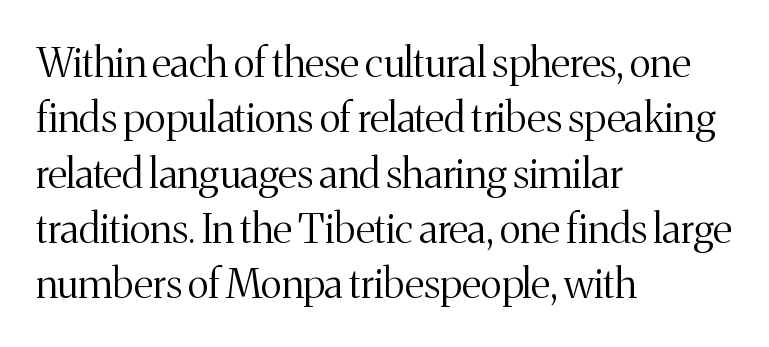
{"serif": "yes", "italic": "no", "bold": "no", "weight": "light", "width": "normal", "stroke_contrast": "medium", "x_height": "medium", "monospaced": "no", "underline": "no", "align": "left", "line_spacing": "normal", "line_spacing_ratio": 1.35, "letter_spacing": "normal", "letter_spacing_em": 0.0, "glyph_px": 41}
